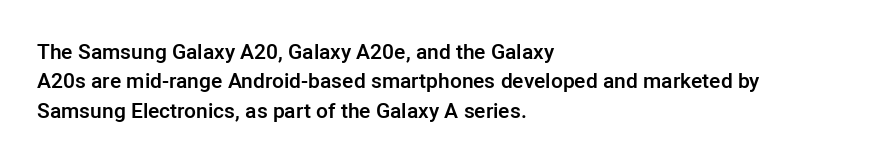
Q: Is the text bold? A: Semi-bold.
Q: Is the text italic (slanted)? A: No, it is upright.
Q: Is the text underlined? A: No.
Q: How is the paragraph aligned? A: Left-aligned.
Q: Is the spacing between letters normal or unusually wide? A: Normal.
Q: Is the spacing between lines tight, normal or loose? A: Normal.
